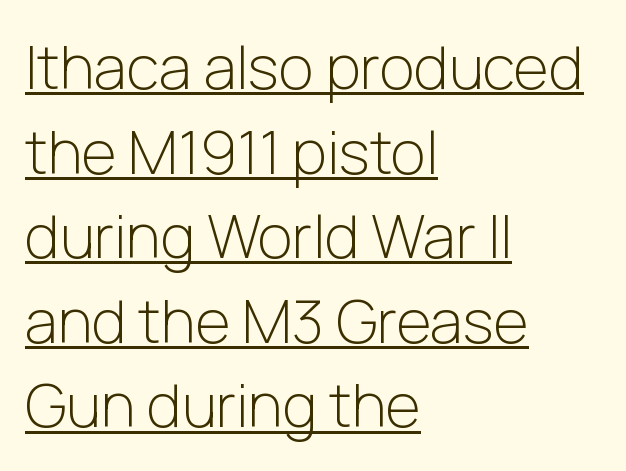
The image shows 60 px light sans-serif type, upright; set left-aligned, normal line spacing (1.41x), normal letter spacing, underlined; low stroke contrast and a medium x-height.
